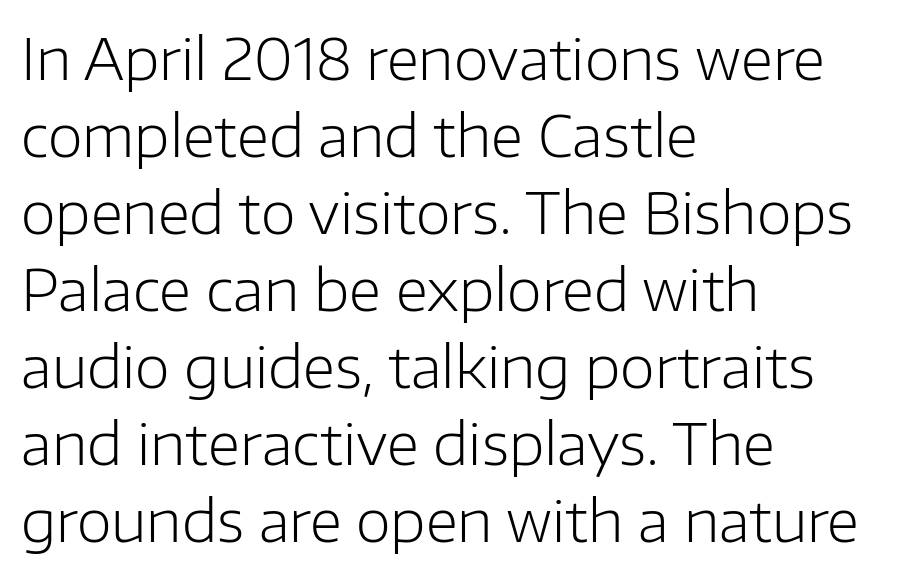
Q: Is the text bold? A: No.
Q: Is the text italic (slanted)? A: No, it is upright.
Q: Is the typeface a serif or a sans-serif typeface? A: Sans-serif.
Q: Is the text underlined? A: No.
Q: How is the paragraph aligned? A: Left-aligned.
Q: Is the spacing between letters normal or unusually wide? A: Normal.
Q: Is the spacing between lines tight, normal or loose? A: Normal.
Q: Width (condensed, normal, or wide)? A: Normal.
Q: Stroke contrast? A: Low.
Q: x-height? A: Medium.
Q: Monospaced? A: No.
